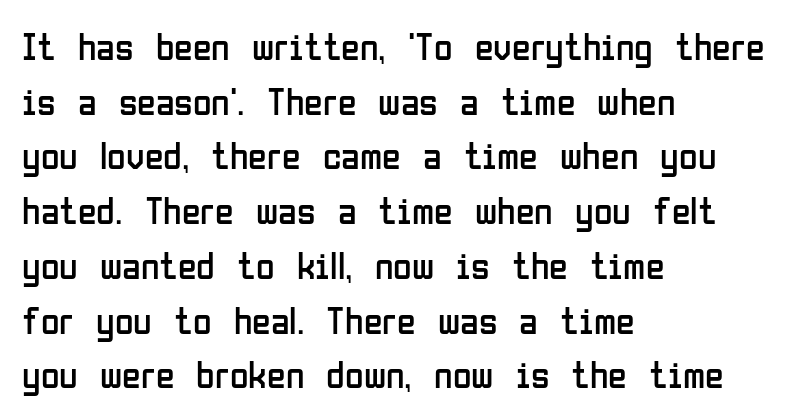
{"serif": "no", "italic": "no", "bold": "no", "weight": "regular", "width": "condensed", "stroke_contrast": "low", "x_height": "medium", "monospaced": "no", "underline": "no", "align": "left", "line_spacing": "normal", "line_spacing_ratio": 1.44, "letter_spacing": "normal", "letter_spacing_em": 0.0, "glyph_px": 38}
